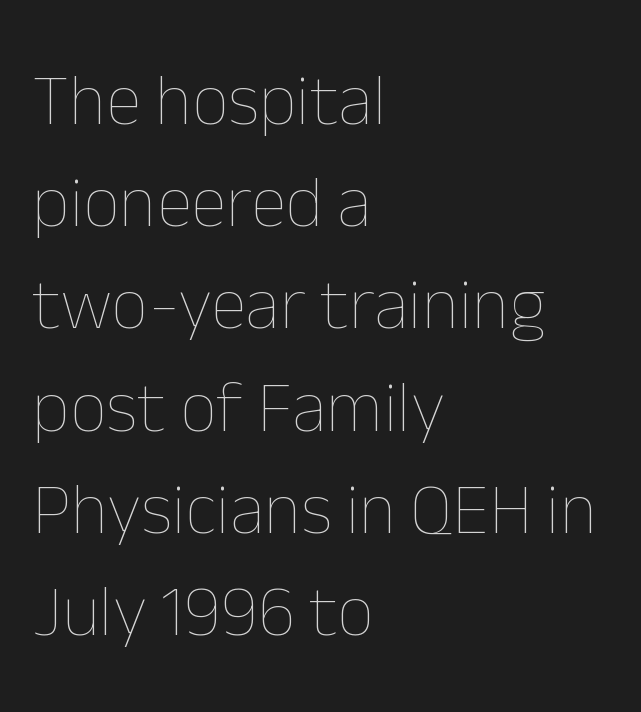
{"italic": "no", "bold": "no", "weight": "thin", "width": "normal", "stroke_contrast": "low", "x_height": "medium", "monospaced": "no", "underline": "no", "align": "left", "line_spacing": "normal", "line_spacing_ratio": 1.4, "letter_spacing": "normal", "letter_spacing_em": 0.0, "glyph_px": 73}
